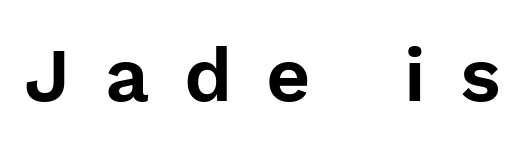
{"serif": "no", "italic": "no", "width": "normal", "stroke_contrast": "low", "x_height": "medium", "monospaced": "no", "underline": "no", "letter_spacing": "wide", "letter_spacing_em": 0.45, "glyph_px": 77}
